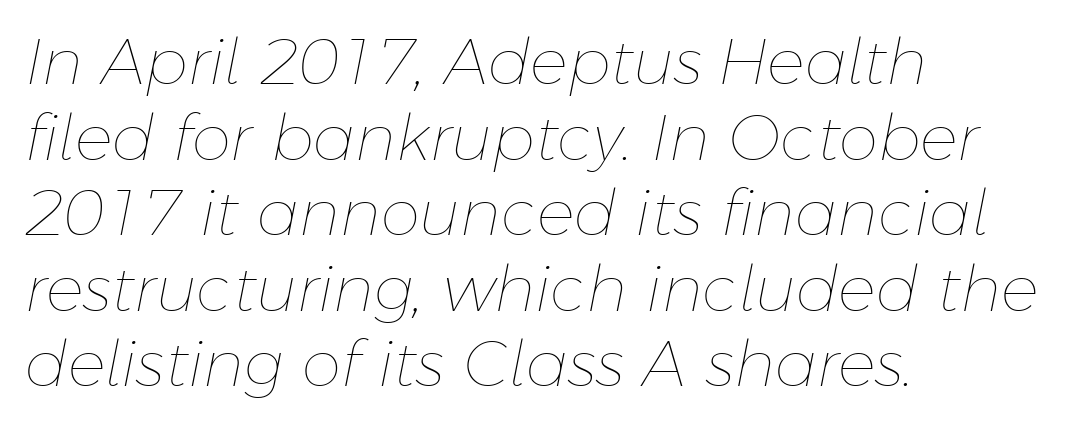
The image shows 63 px thin type, italic (leaning right); set left-aligned, line spacing 1.2x, normal letter spacing, not underlined; low stroke contrast and a medium x-height.
